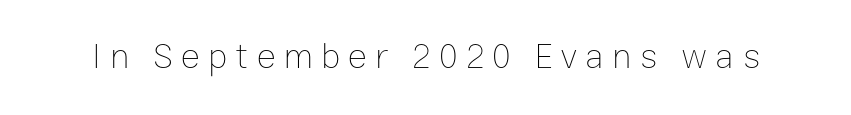
Caption: expanded tracking, letters set apart. The font's upright variant was chosen for this text. Stem width sits at or under what a default text font uses. The gap between lines stays unmarked. Here the designer chose a conventional face with non-uniform glyph widths.
